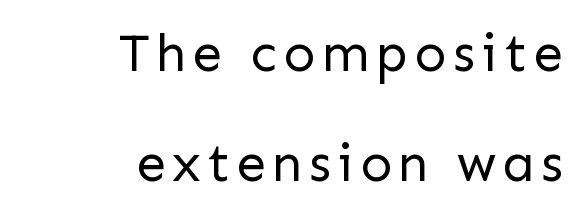
The image shows 53 px regular-weight sans-serif type, upright; set right-aligned, loose line spacing (2.07x), not underlined; low stroke contrast and a medium x-height.
